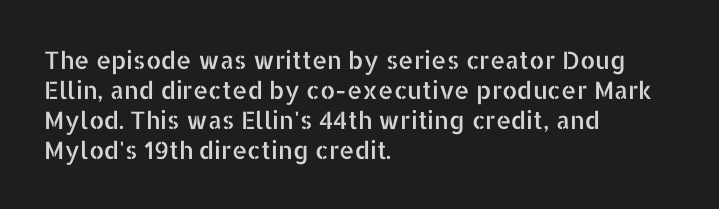
The image shows 24 px text type, upright; set left-aligned, normal line spacing (1.25x), normal letter spacing, not underlined.
